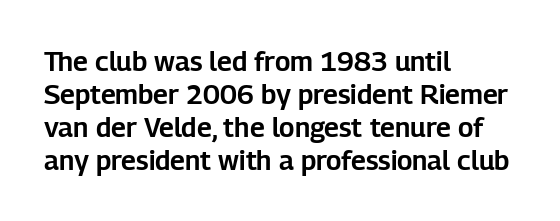
The image shows 27 px text type, upright; set left-aligned, line spacing 1.22x, normal letter spacing, not underlined.
